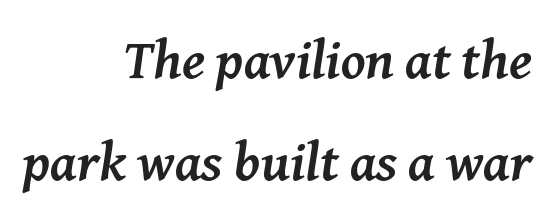
Q: Is the text bold? A: Yes.
Q: Is the text italic (slanted)? A: Yes, it leans right by about 8 degrees.
Q: Is the typeface a serif or a sans-serif typeface? A: Serif.
Q: Is the text underlined? A: No.
Q: How is the paragraph aligned? A: Right-aligned.
Q: Is the spacing between letters normal or unusually wide? A: Normal.
Q: Width (condensed, normal, or wide)? A: Normal.
Q: Stroke contrast? A: Medium.
Q: x-height? A: Medium.
Q: Monospaced? A: No.
